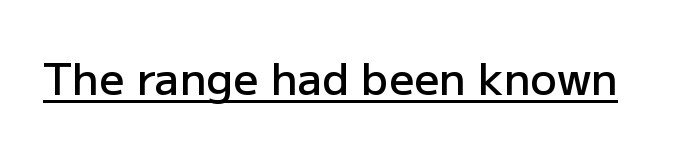
Q: Is the text bold? A: Semi-bold.
Q: Is the text italic (slanted)? A: No, it is upright.
Q: Is the typeface a serif or a sans-serif typeface? A: Sans-serif.
Q: Is the text underlined? A: Yes.
Q: Is the spacing between letters normal or unusually wide? A: Normal.
Q: Width (condensed, normal, or wide)? A: Normal.
Q: Stroke contrast? A: Low.
Q: x-height? A: Medium.
Q: Monospaced? A: No.
